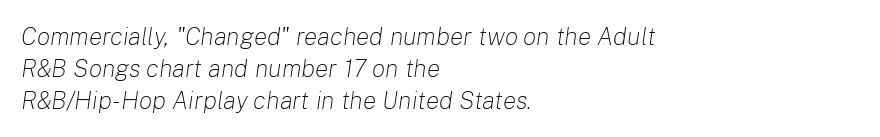
{"italic": "yes", "lean": "right", "slant_degrees": 8, "bold": "no", "underline": "no", "align": "left", "line_spacing": "normal", "line_spacing_ratio": 1.29, "letter_spacing": "normal", "letter_spacing_em": 0.0, "glyph_px": 25}
